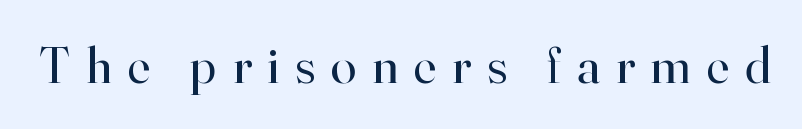
Q: Is the text bold? A: No.
Q: Is the text italic (slanted)? A: No, it is upright.
Q: Is the typeface a serif or a sans-serif typeface? A: Serif.
Q: Is the text underlined? A: No.
Q: Is the spacing between letters normal or unusually wide? A: Unusually wide.
Q: Width (condensed, normal, or wide)? A: Normal.
Q: Stroke contrast? A: High.
Q: x-height? A: Small.
Q: Monospaced? A: No.
